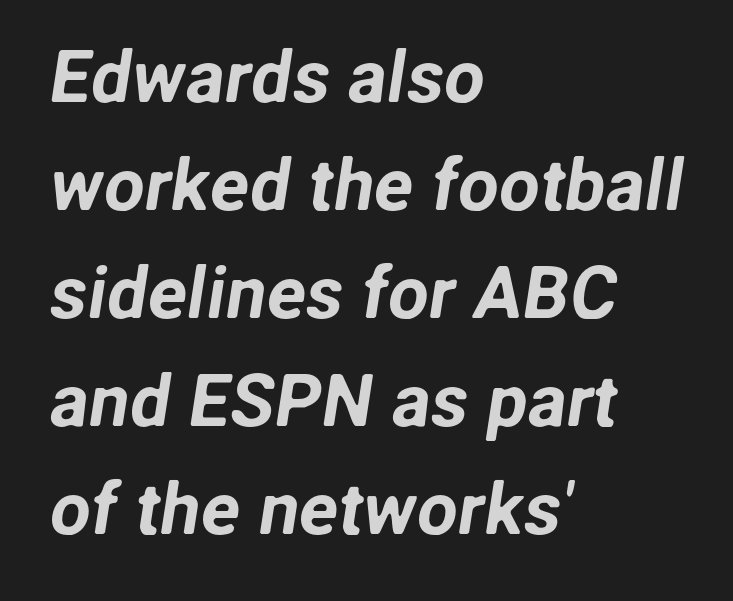
The image shows 73 px sans-serif type; set left-aligned, normal line spacing (1.48x), normal letter spacing, not underlined; low stroke contrast and a medium x-height.
